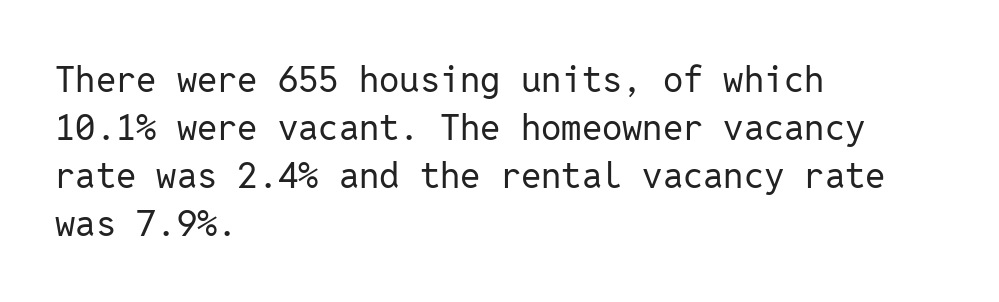
The image shows 36 px regular-weight sans-serif type, upright, monospaced; set left-aligned, normal line spacing (1.33x), normal letter spacing, not underlined; low stroke contrast and a medium x-height.
